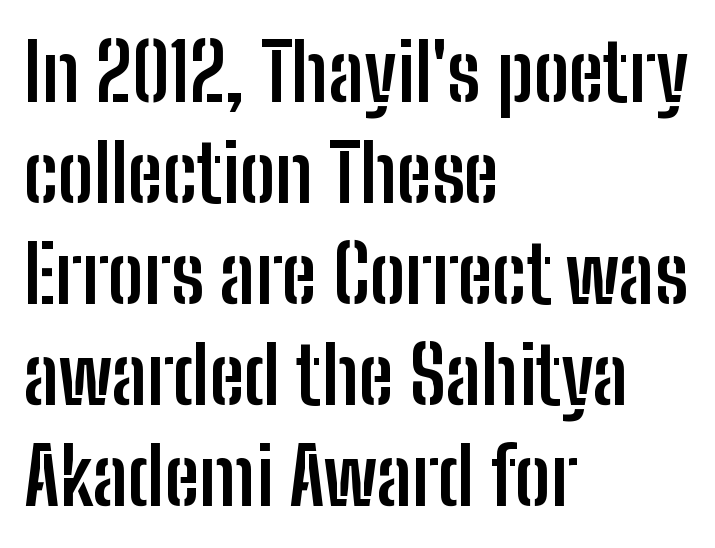
{"serif": "no", "italic": "no", "bold": "yes", "weight": "semibold", "width": "condensed", "stroke_contrast": "low", "x_height": "medium", "monospaced": "no", "underline": "no", "align": "left", "line_spacing": "normal", "line_spacing_ratio": 1.28, "letter_spacing": "normal", "letter_spacing_em": 0.0, "glyph_px": 79}
